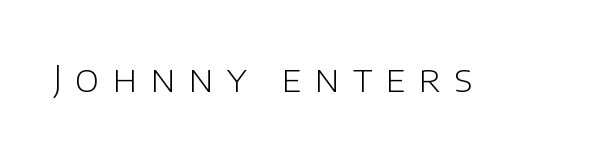
The image shows 37 px light sans-serif type, upright; set unusually wide letter spacing (+0.35 em), not underlined; low stroke contrast and a large x-height.
